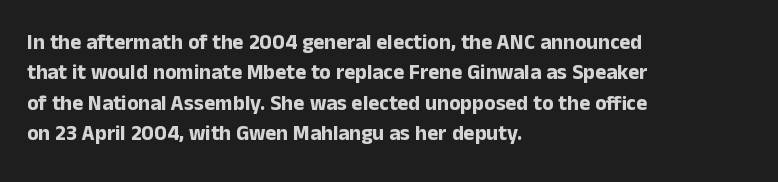
{"italic": "no", "bold": "yes", "underline": "no", "align": "left", "line_spacing": "normal", "line_spacing_ratio": 1.45, "letter_spacing": "normal", "letter_spacing_em": 0.0, "glyph_px": 21}
